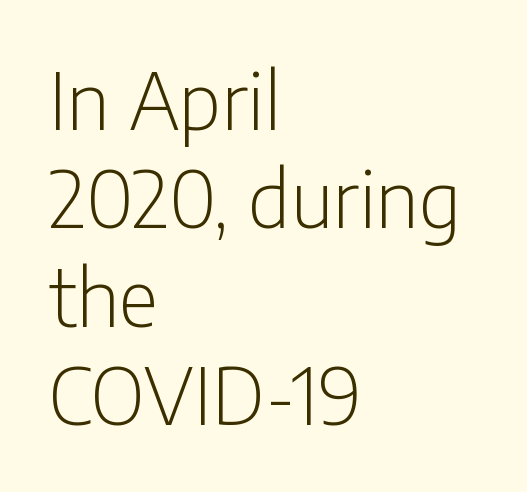
Q: Is the text bold? A: No.
Q: Is the text italic (slanted)? A: No, it is upright.
Q: Is the typeface a serif or a sans-serif typeface? A: Sans-serif.
Q: Is the text underlined? A: No.
Q: How is the paragraph aligned? A: Left-aligned.
Q: Is the spacing between letters normal or unusually wide? A: Normal.
Q: Is the spacing between lines tight, normal or loose? A: Normal.
Q: Width (condensed, normal, or wide)? A: Condensed.
Q: Stroke contrast? A: Low.
Q: x-height? A: Medium.
Q: Monospaced? A: No.
